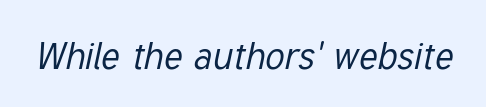
{"italic": "yes", "lean": "right", "slant_degrees": 12, "bold": "no", "weight": "regular", "width": "condensed", "stroke_contrast": "low", "x_height": "medium", "monospaced": "no", "underline": "no", "letter_spacing": "normal", "letter_spacing_em": 0.0, "glyph_px": 38}
